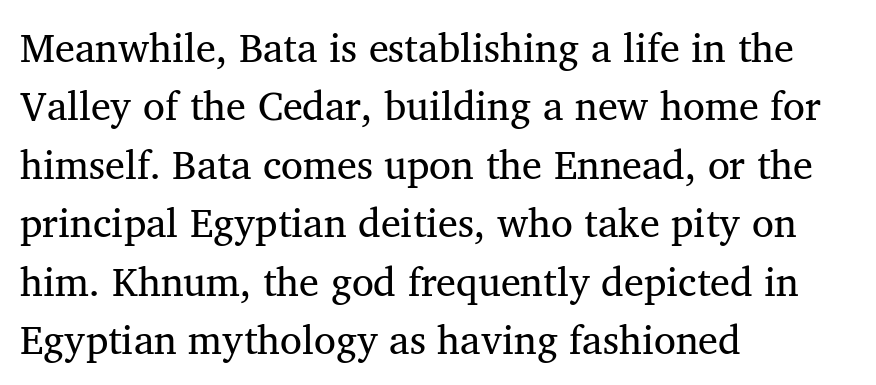
Q: Is the text bold? A: No.
Q: Is the text italic (slanted)? A: No, it is upright.
Q: Is the typeface a serif or a sans-serif typeface? A: Serif.
Q: Is the text underlined? A: No.
Q: How is the paragraph aligned? A: Left-aligned.
Q: Is the spacing between letters normal or unusually wide? A: Normal.
Q: Is the spacing between lines tight, normal or loose? A: Normal.
Q: Width (condensed, normal, or wide)? A: Normal.
Q: Stroke contrast? A: Medium.
Q: x-height? A: Medium.
Q: Monospaced? A: No.
